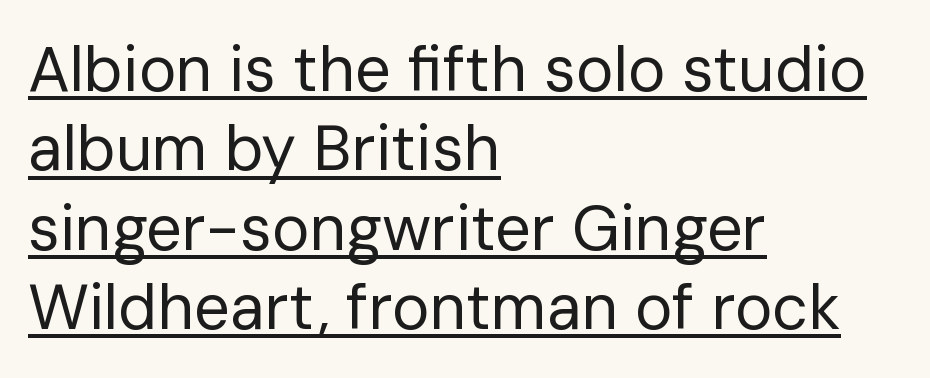
{"serif": "no", "italic": "no", "bold": "no", "weight": "regular", "width": "normal", "stroke_contrast": "low", "x_height": "medium", "monospaced": "no", "underline": "yes", "align": "left", "line_spacing": "normal", "line_spacing_ratio": 1.26, "letter_spacing": "normal", "letter_spacing_em": 0.0, "glyph_px": 63}
